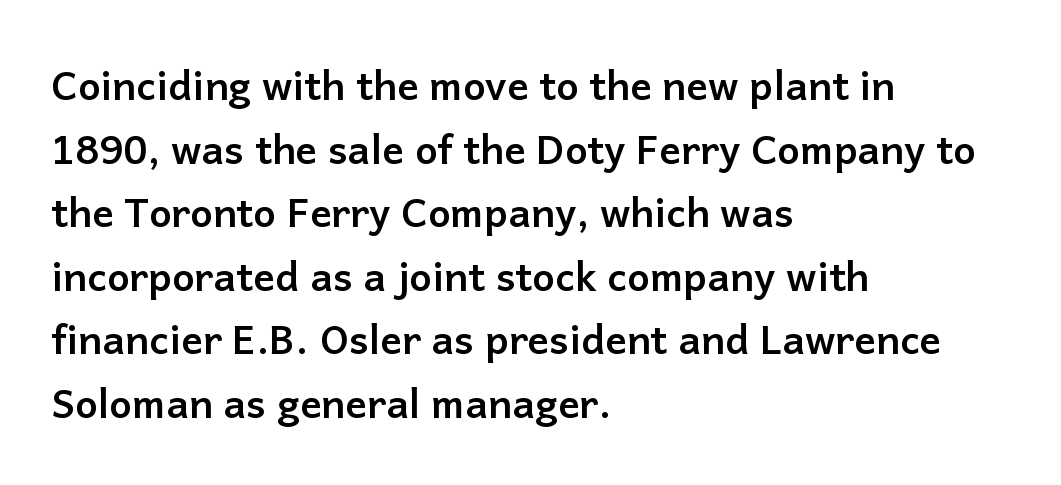
Q: Is the text bold? A: Yes.
Q: Is the text italic (slanted)? A: No, it is upright.
Q: Is the typeface a serif or a sans-serif typeface? A: Sans-serif.
Q: Is the text underlined? A: No.
Q: How is the paragraph aligned? A: Left-aligned.
Q: Is the spacing between letters normal or unusually wide? A: Normal.
Q: Is the spacing between lines tight, normal or loose? A: Normal.
Q: Width (condensed, normal, or wide)? A: Normal.
Q: Stroke contrast? A: Low.
Q: x-height? A: Medium.
Q: Monospaced? A: No.
